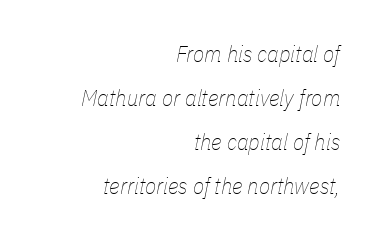
{"italic": "yes", "lean": "right", "slant_degrees": 11, "bold": "no", "underline": "no", "align": "right", "line_spacing": "loose", "line_spacing_ratio": 1.92, "letter_spacing": "normal", "letter_spacing_em": 0.0, "glyph_px": 23}
